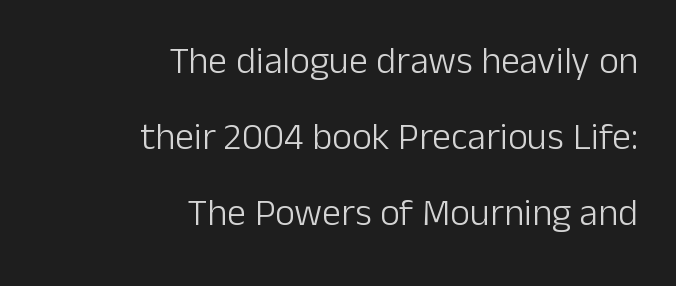
Posture: vertical. The words here are not underlined. The passage shown stacks its lines with a broad gap. You could not count columns in this text — the font is proportionally spaced. Caption: multi-line text, flush right, ragged left.
